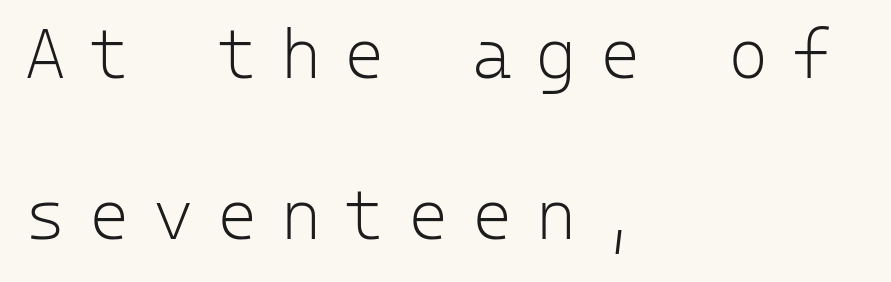
This rendering widens character spacing well past its baseline value. The lines are spread far apart with generous leading. The typeface has the unassuming heft of standard copy or less. Fixed-width glyphs throughout — classic coding-font behaviour. The face used here is a sans, in the tradition of grotesques and geometrics.
